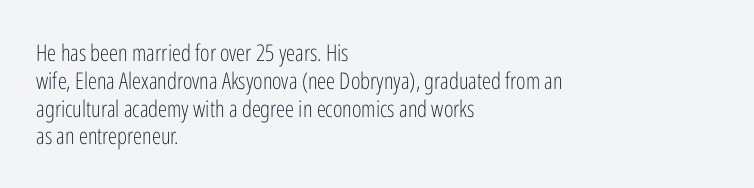
Italic: no, the glyphs are upright roman. Typeset ragged right — the left edge is the straight one. The gaps between neighbouring characters are ordinary and unremarkable. No letter is thick-stroked: the sample isn't bold. Lines of text with bare space underneath.
